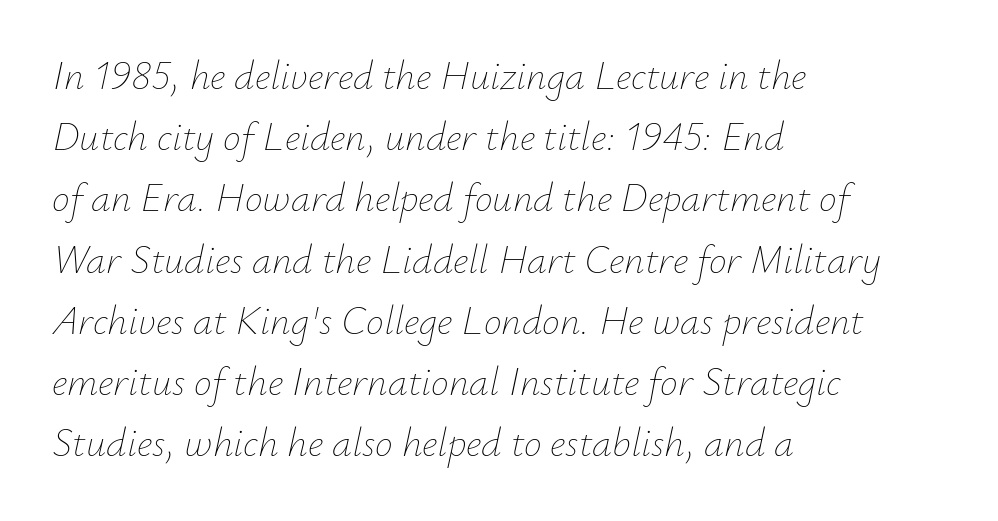
Q: Is the text bold? A: No.
Q: Is the text italic (slanted)? A: Yes, it leans right by about 12 degrees.
Q: Is the text underlined? A: No.
Q: How is the paragraph aligned? A: Left-aligned.
Q: Is the spacing between letters normal or unusually wide? A: Normal.
Q: Is the spacing between lines tight, normal or loose? A: Normal.
Q: Width (condensed, normal, or wide)? A: Normal.
Q: Stroke contrast? A: Low.
Q: x-height? A: Small.
Q: Monospaced? A: No.
